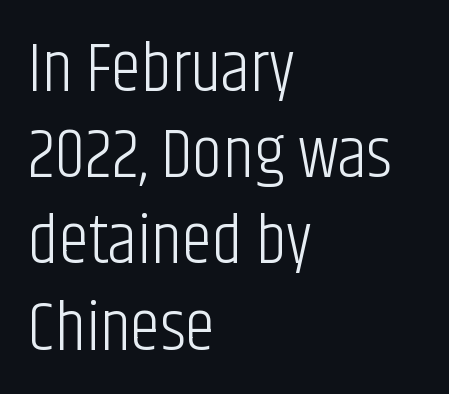
The letters advance in unequal steps, a hallmark of proportional type. Observe the absence of serifs on each vertical stroke in this sample. Weight: in the light-to-regular range. Notice how the stems are strictly vertical — no italics here. A bare baseline throughout the passage. How are the letters spaced? Ordinarily, with no added tracking.
